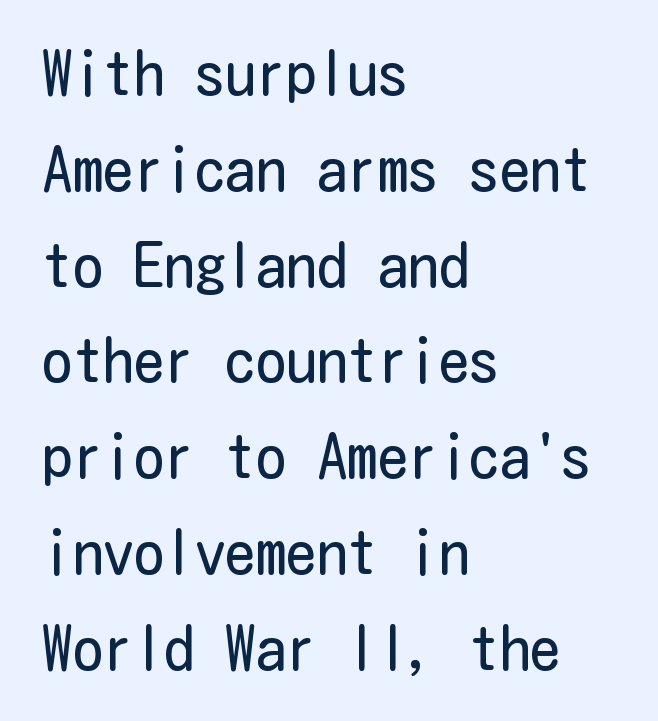
{"serif": "no", "italic": "no", "bold": "no", "weight": "regular", "width": "condensed", "stroke_contrast": "low", "x_height": "medium", "underline": "no", "align": "left", "line_spacing": "normal", "line_spacing_ratio": 1.57, "letter_spacing": "normal", "letter_spacing_em": 0.0, "glyph_px": 61}
